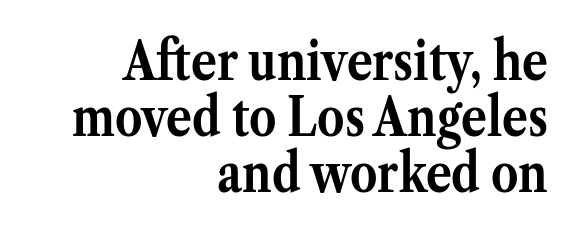
The image shows 54 px semibold serif type, upright; set right-aligned, tight line spacing (1.04x), normal letter spacing, not underlined; medium stroke contrast and a medium x-height.
